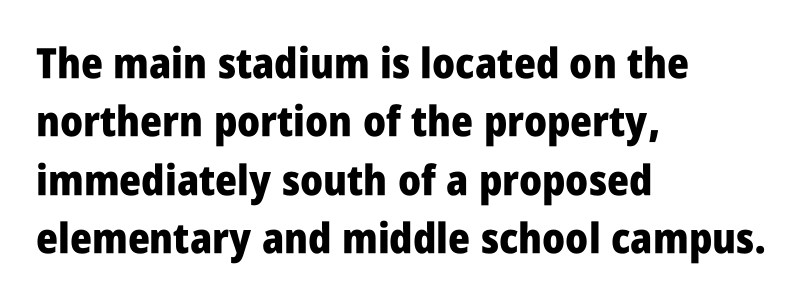
The image shows 42 px heavy, condensed sans-serif type, upright; set left-aligned, normal line spacing (1.39x), normal letter spacing, not underlined; low stroke contrast and a large x-height.
